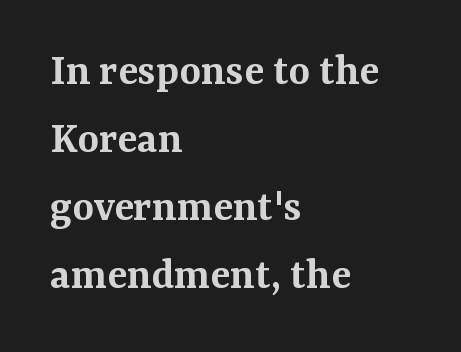
The image shows 46 px semibold serif type, upright; set left-aligned, normal line spacing (1.48x), normal letter spacing, not underlined; medium stroke contrast and a medium x-height.
